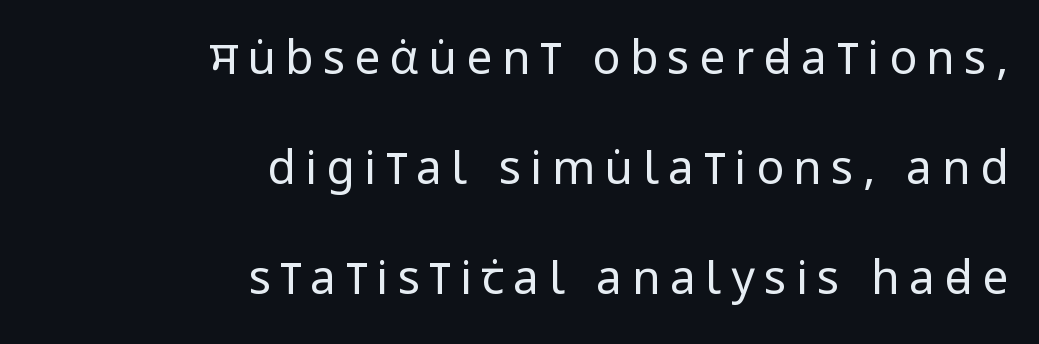
{"serif": "no", "italic": "no", "bold": "no", "weight": "regular", "width": "condensed", "stroke_contrast": "low", "x_height": "large", "monospaced": "no", "underline": "no", "align": "right", "line_spacing": "loose", "line_spacing_ratio": 2.39, "letter_spacing": "wide", "letter_spacing_em": 0.21, "glyph_px": 46}
